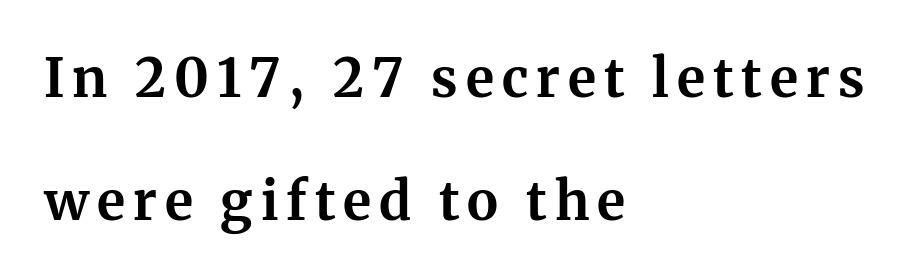
{"serif": "yes", "italic": "no", "bold": "yes", "weight": "bold", "width": "normal", "stroke_contrast": "medium", "x_height": "medium", "monospaced": "no", "underline": "no", "align": "left", "line_spacing": "loose", "line_spacing_ratio": 2.33, "glyph_px": 53}
